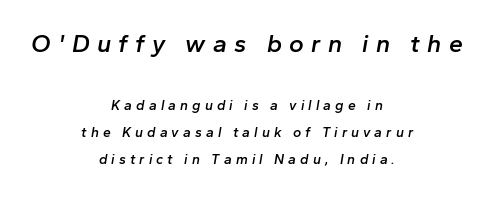
{"italic": "yes", "lean": "right", "slant_degrees": 10, "bold": "semi", "underline": "no", "align": "center", "line_spacing": "loose", "line_spacing_ratio": 1.93, "letter_spacing": "wide", "letter_spacing_em": 0.29, "larger_block": "first", "size_ratio": 1.79, "glyph_px": 25}
